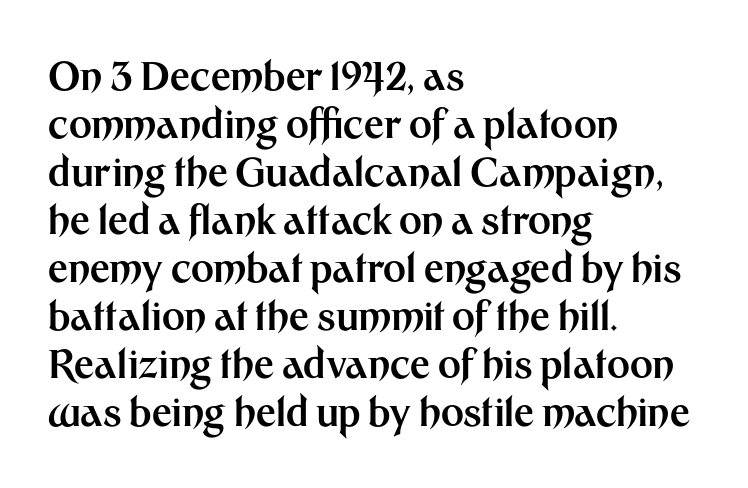
Q: Is the text bold? A: Yes.
Q: Is the text italic (slanted)? A: No, it is upright.
Q: Is the typeface a serif or a sans-serif typeface? A: Sans-serif.
Q: Is the text underlined? A: No.
Q: How is the paragraph aligned? A: Left-aligned.
Q: Is the spacing between letters normal or unusually wide? A: Normal.
Q: Width (condensed, normal, or wide)? A: Normal.
Q: Stroke contrast? A: Medium.
Q: x-height? A: Medium.
Q: Monospaced? A: No.
